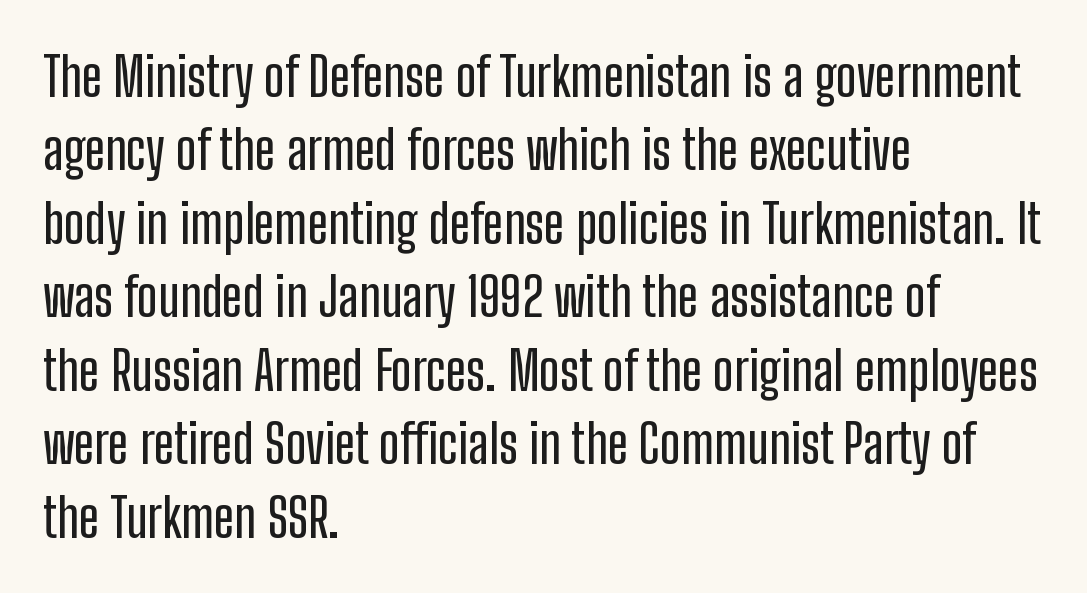
The image shows 54 px condensed sans-serif type, upright; set left-aligned, normal line spacing (1.36x), normal letter spacing, not underlined; low stroke contrast and a medium x-height.
